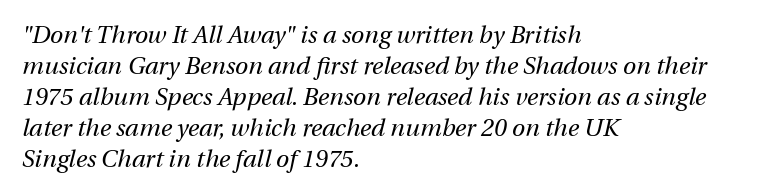
The image shows 24 px text type, italic (leaning right); set left-aligned, normal line spacing (1.29x), normal letter spacing, not underlined.
